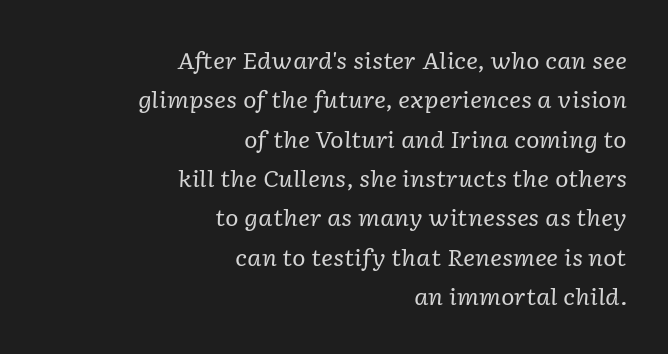
The paragraph has a hard right edge and a soft left edge. Students, note that the glyphs here touch the page at normal intervals. You can tell it's italic because the verticals aren't actually vertical. Think standard paragraph weight, or any step lighter than that.
